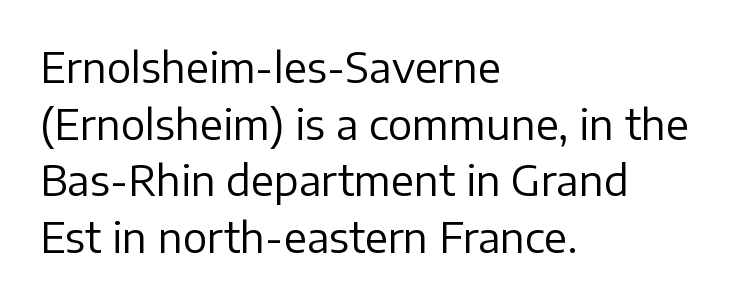
Q: Is the text bold? A: No.
Q: Is the text italic (slanted)? A: No, it is upright.
Q: Is the typeface a serif or a sans-serif typeface? A: Sans-serif.
Q: Is the text underlined? A: No.
Q: How is the paragraph aligned? A: Left-aligned.
Q: Is the spacing between letters normal or unusually wide? A: Normal.
Q: Is the spacing between lines tight, normal or loose? A: Normal.
Q: Width (condensed, normal, or wide)? A: Normal.
Q: Stroke contrast? A: Low.
Q: x-height? A: Medium.
Q: Monospaced? A: No.
